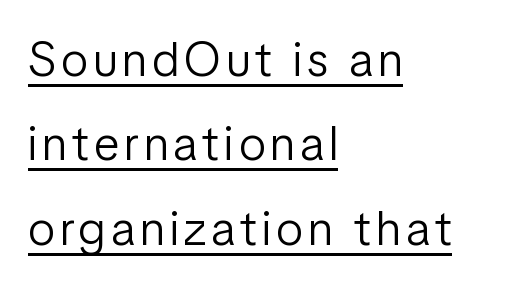
Q: Is the text bold? A: No.
Q: Is the text italic (slanted)? A: No, it is upright.
Q: Is the typeface a serif or a sans-serif typeface? A: Sans-serif.
Q: Is the text underlined? A: Yes.
Q: How is the paragraph aligned? A: Left-aligned.
Q: Width (condensed, normal, or wide)? A: Condensed.
Q: Stroke contrast? A: Low.
Q: x-height? A: Medium.
Q: Monospaced? A: No.
